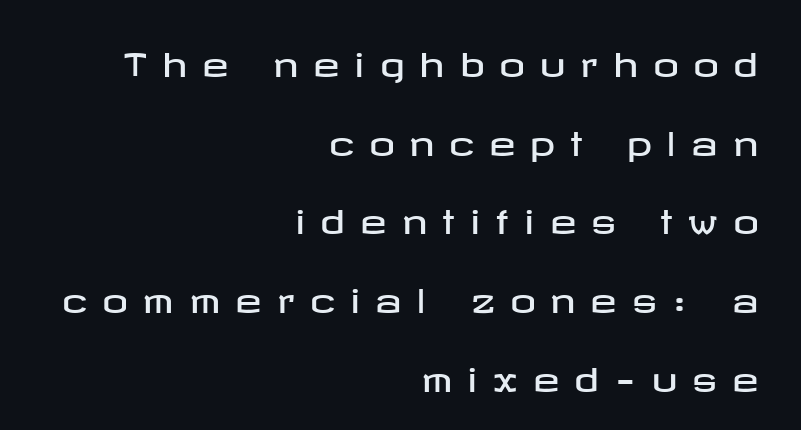
{"serif": "no", "italic": "no", "width": "wide", "stroke_contrast": "low", "x_height": "medium", "underline": "no", "align": "right", "line_spacing": "loose", "line_spacing_ratio": 2.46, "letter_spacing": "wide", "letter_spacing_em": 0.47, "glyph_px": 32}
